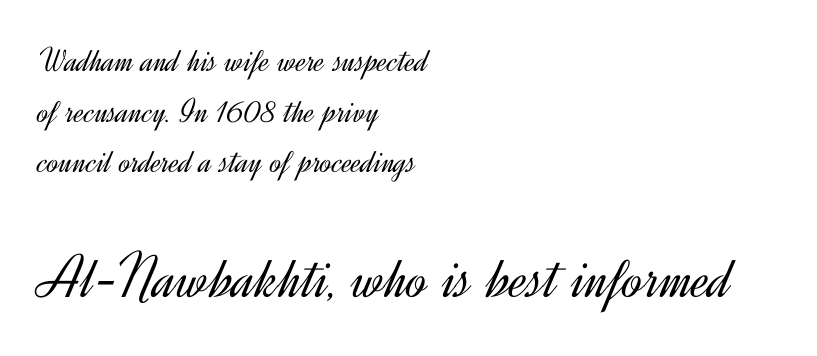
The rendering uses natural spacing where letterforms have individual widths. The strokes are not fattened; the text isn't bold. Decoration check: the copy has no underline. The letters sit at their default tracking, neither squeezed nor spread. Does the leading feel generous? No, just average.
